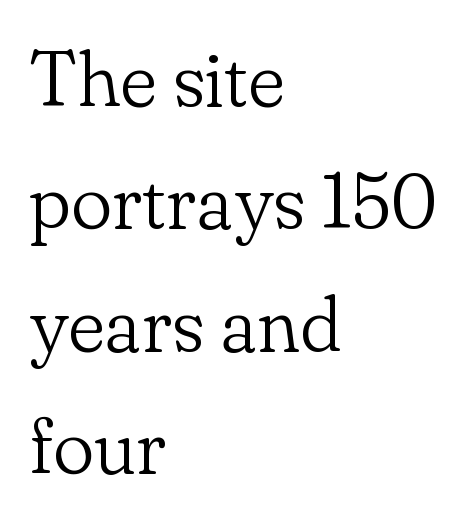
{"serif": "yes", "italic": "no", "bold": "no", "weight": "light", "width": "normal", "stroke_contrast": "low", "x_height": "small", "monospaced": "no", "underline": "no", "align": "left", "line_spacing": "normal", "line_spacing_ratio": 1.57, "letter_spacing": "normal", "letter_spacing_em": 0.0, "glyph_px": 78}
